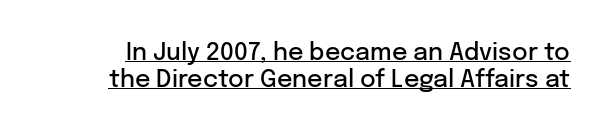
The image shows 24 px text type, upright; set tight line spacing (1.13x), normal letter spacing, underlined.
